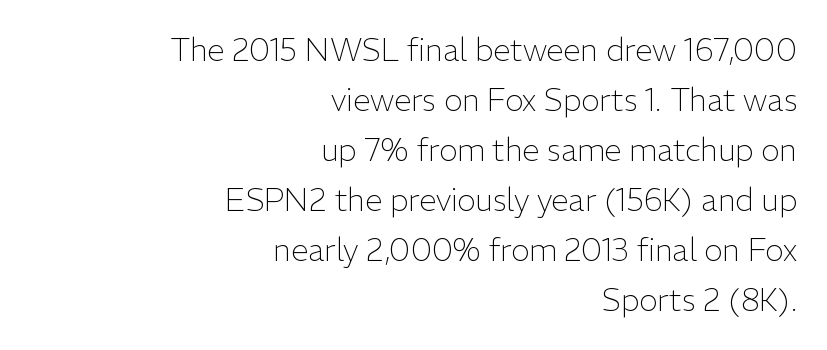
The lettering stays uniformly vertical, giving the passage a roman look. Right-aligned paragraph, ragged on the left. The face used here is proportionally spaced, like ordinary book or web type. Letter spacing: default.
